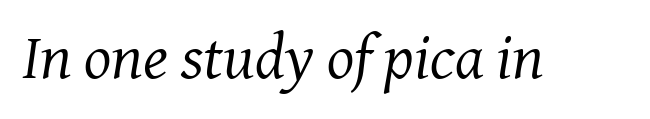
{"serif": "yes", "italic": "yes", "lean": "right", "slant_degrees": 8, "bold": "no", "weight": "regular", "width": "normal", "stroke_contrast": "medium", "x_height": "medium", "monospaced": "no", "underline": "no", "letter_spacing": "normal", "letter_spacing_em": 0.0, "glyph_px": 64}
